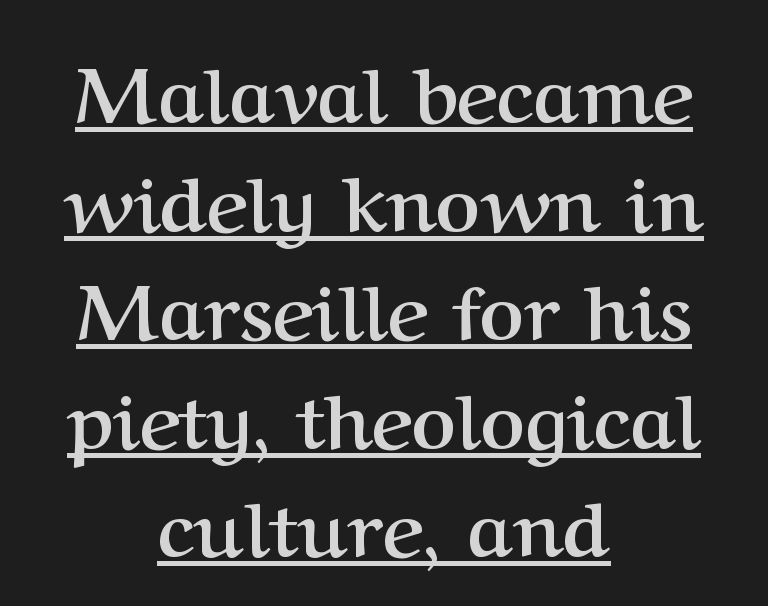
Q: Is the text bold? A: Yes.
Q: Is the text italic (slanted)? A: No, it is upright.
Q: Is the typeface a serif or a sans-serif typeface? A: Serif.
Q: Is the text underlined? A: Yes.
Q: How is the paragraph aligned? A: Centered.
Q: Is the spacing between letters normal or unusually wide? A: Normal.
Q: Is the spacing between lines tight, normal or loose? A: Normal.
Q: Width (condensed, normal, or wide)? A: Normal.
Q: Stroke contrast? A: Medium.
Q: x-height? A: Medium.
Q: Monospaced? A: No.
